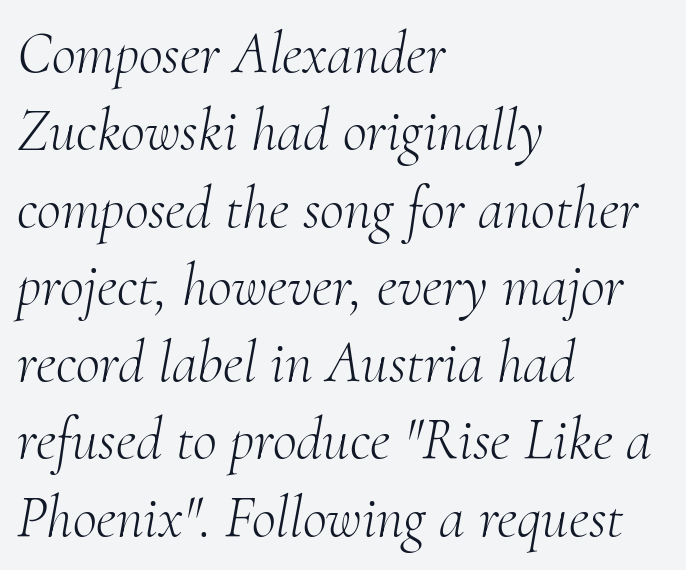
The weight would be labelled regular, book, light, or lighter still. This rendering uses left alignment, leaving the right contour irregular. Unmarked baselines from the first word to the last. In terms of letterform style, serifs are clearly present.
